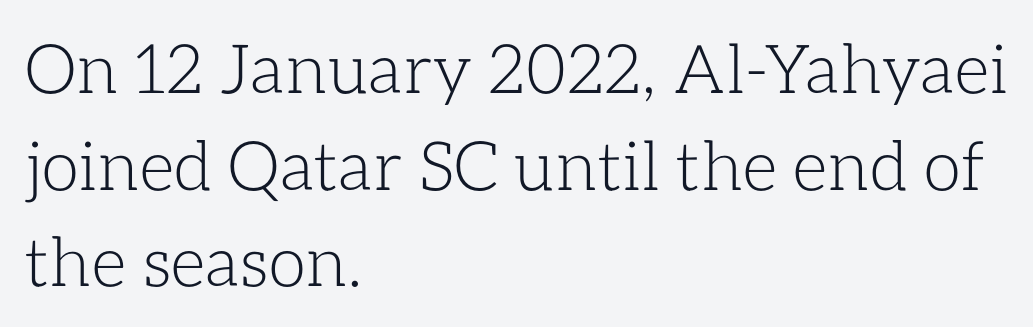
Q: Is the text bold? A: No.
Q: Is the text italic (slanted)? A: No, it is upright.
Q: Is the text underlined? A: No.
Q: How is the paragraph aligned? A: Left-aligned.
Q: Is the spacing between letters normal or unusually wide? A: Normal.
Q: Is the spacing between lines tight, normal or loose? A: Normal.
Q: Width (condensed, normal, or wide)? A: Normal.
Q: Stroke contrast? A: Low.
Q: x-height? A: Medium.
Q: Monospaced? A: No.
